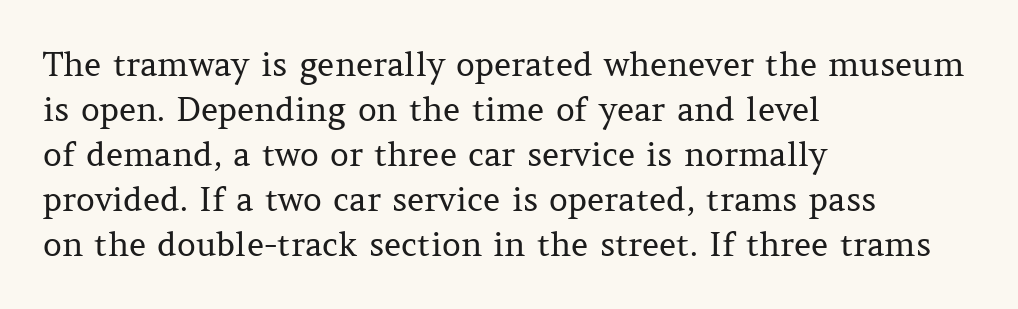
{"serif": "yes", "italic": "no", "bold": "no", "weight": "regular", "width": "normal", "stroke_contrast": "medium", "x_height": "medium", "monospaced": "no", "underline": "no", "align": "left", "line_spacing": "normal", "line_spacing_ratio": 1.36, "letter_spacing": "normal", "letter_spacing_em": 0.0, "glyph_px": 33}
